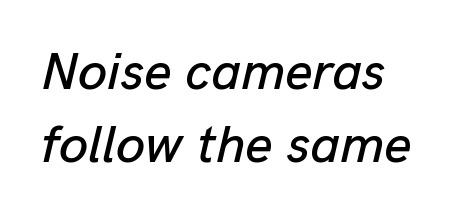
Q: Is the text italic (slanted)? A: Yes, it leans right by about 13 degrees.
Q: Is the text underlined? A: No.
Q: Is the spacing between letters normal or unusually wide? A: Normal.
Q: Is the spacing between lines tight, normal or loose? A: Normal.
Q: Width (condensed, normal, or wide)? A: Normal.
Q: Stroke contrast? A: Low.
Q: x-height? A: Medium.
Q: Monospaced? A: No.
